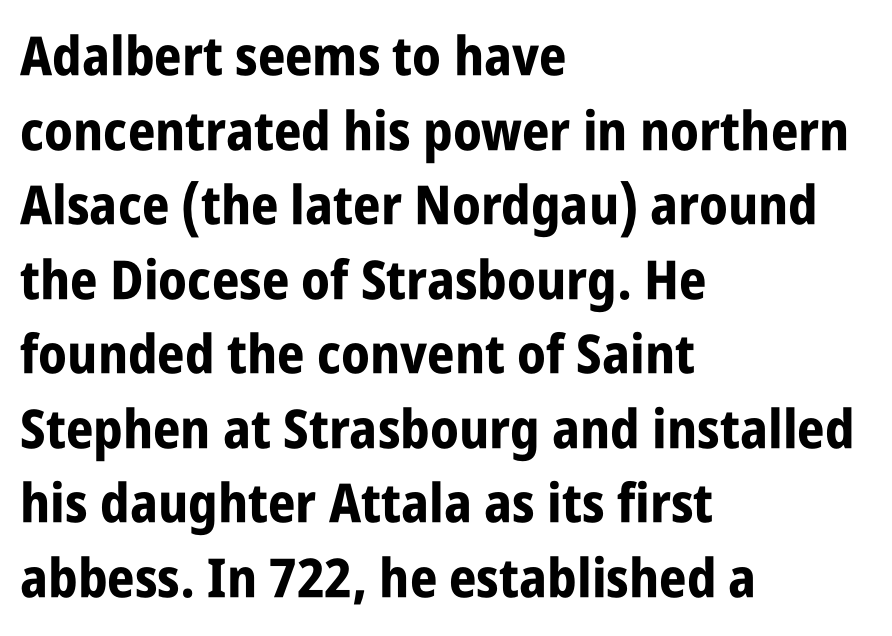
Q: Is the text bold? A: Yes.
Q: Is the text italic (slanted)? A: No, it is upright.
Q: Is the typeface a serif or a sans-serif typeface? A: Sans-serif.
Q: Is the text underlined? A: No.
Q: How is the paragraph aligned? A: Left-aligned.
Q: Is the spacing between letters normal or unusually wide? A: Normal.
Q: Is the spacing between lines tight, normal or loose? A: Normal.
Q: Width (condensed, normal, or wide)? A: Condensed.
Q: Stroke contrast? A: Low.
Q: x-height? A: Large.
Q: Monospaced? A: No.
